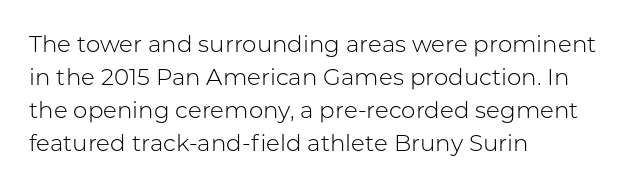
Honestly, the row spacing looks completely unremarkable. Caption: face not bold, strokes unweighted. Posture: vertical. This rendering features lettering with no underline. The setting favours the left margin, as ordinary paragraphs usually do.
